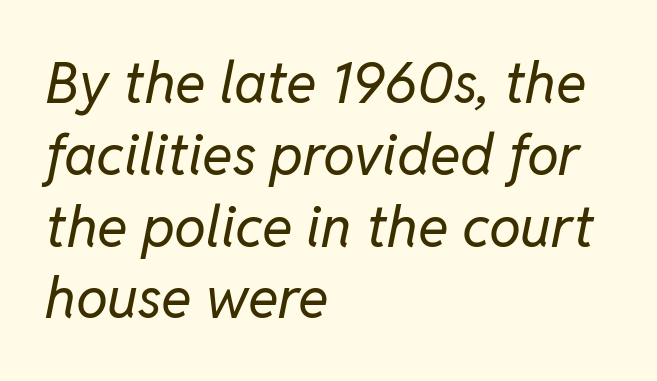
Q: Is the text bold? A: No.
Q: Is the text italic (slanted)? A: Yes, it leans right by about 11 degrees.
Q: Is the text underlined? A: No.
Q: How is the paragraph aligned? A: Left-aligned.
Q: Is the spacing between letters normal or unusually wide? A: Normal.
Q: Is the spacing between lines tight, normal or loose? A: Normal.
Q: Width (condensed, normal, or wide)? A: Normal.
Q: Stroke contrast? A: Low.
Q: x-height? A: Medium.
Q: Monospaced? A: No.
